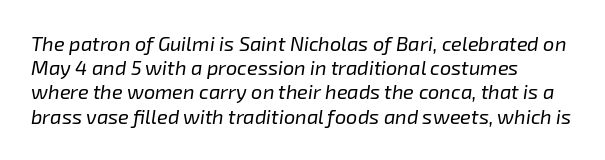
The image shows 20 px text type, italic (leaning right); set left-aligned, line spacing 1.21x, normal letter spacing, not underlined.
